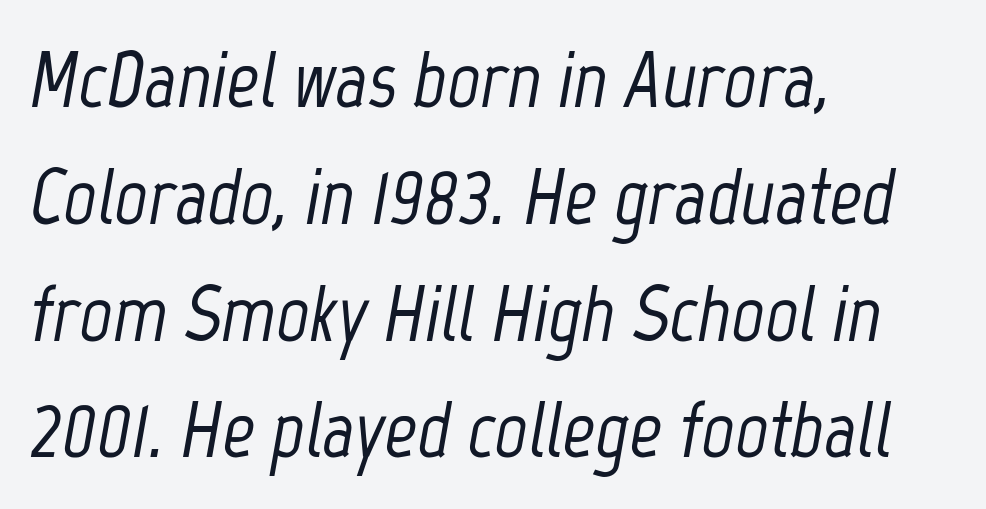
The image shows 80 px condensed type, italic (leaning right); set left-aligned, normal line spacing (1.46x), normal letter spacing, not underlined; low stroke contrast and a medium x-height.
